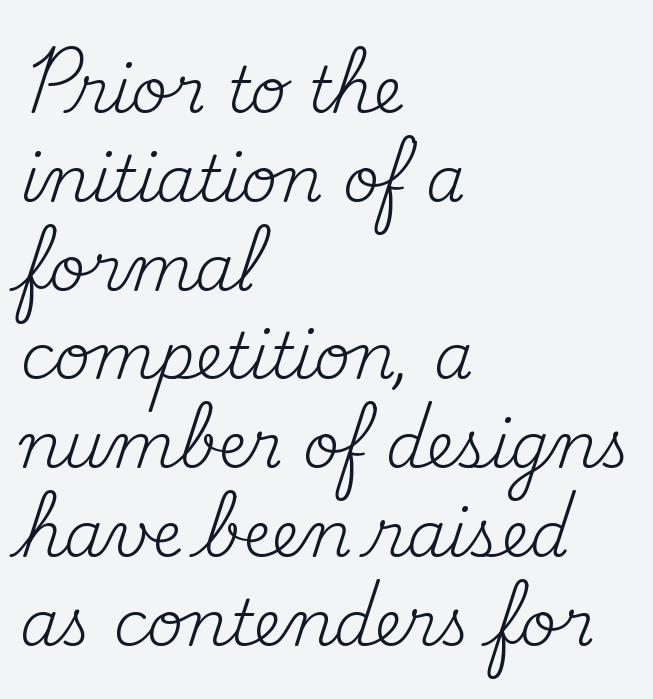
The rendering uses natural spacing where letterforms have individual widths. This sample uses plain, unmodified letter spacing. Letters rest on an invisible, unmarked baseline. Letters have the restrained weight of plain body copy at most. Horizontal alignment here is leftward, the default for most running prose.
